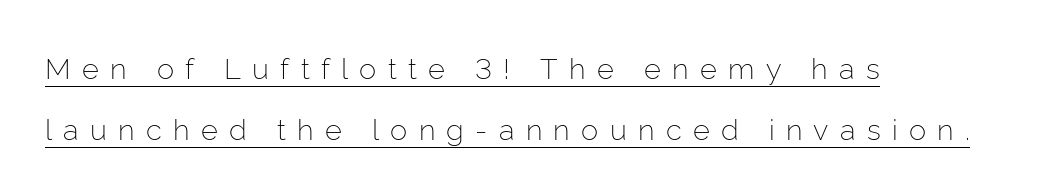
The image shows 29 px light sans-serif type, upright; set left-aligned, loose line spacing (2.1x), unusually wide letter spacing (+0.39 em), underlined; low stroke contrast and a medium x-height.
